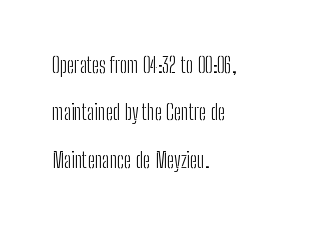
{"italic": "no", "bold": "no", "underline": "no", "align": "left", "line_spacing": "loose", "line_spacing_ratio": 2.26, "letter_spacing": "normal", "letter_spacing_em": 0.0, "glyph_px": 21}
